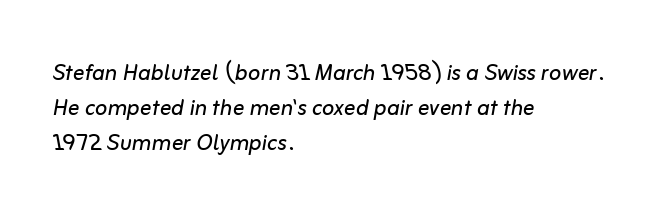
{"italic": "yes", "lean": "right", "slant_degrees": 10, "bold": "no", "weight": "regular", "width": "normal", "stroke_contrast": "low", "x_height": "medium", "monospaced": "no", "underline": "no", "align": "left", "line_spacing_ratio": 1.21, "letter_spacing": "normal", "letter_spacing_em": 0.0, "glyph_px": 29}
